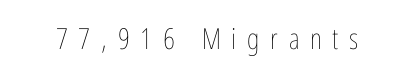
{"italic": "no", "bold": "no", "weight": "thin", "width": "condensed", "stroke_contrast": "low", "x_height": "medium", "monospaced": "no", "underline": "no", "letter_spacing": "wide", "letter_spacing_em": 0.37, "glyph_px": 29}
